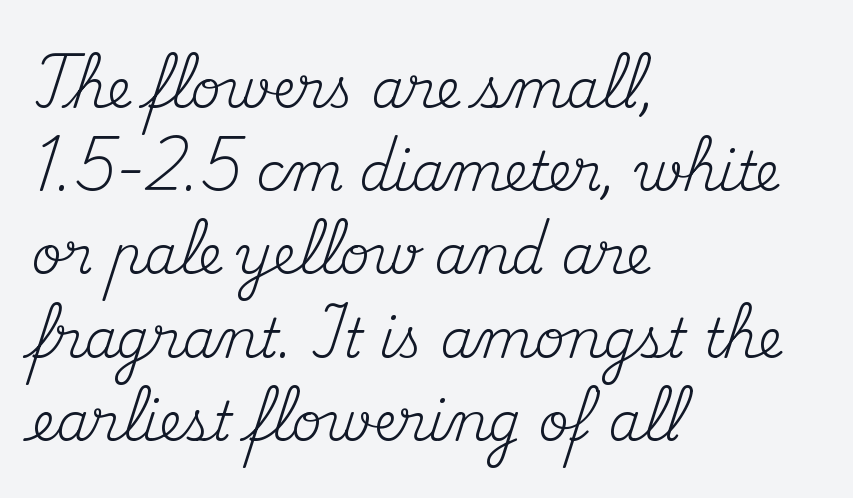
The image shows 53 px regular-weight serif type; set left-aligned, normal line spacing (1.57x), normal letter spacing, not underlined; medium stroke contrast and a small x-height.
